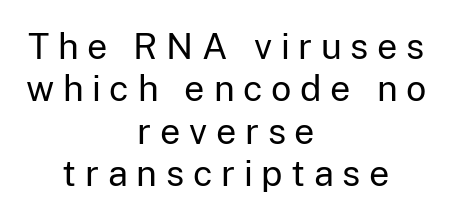
{"serif": "no", "italic": "no", "bold": "no", "weight": "regular", "width": "normal", "stroke_contrast": "low", "x_height": "medium", "monospaced": "no", "underline": "no", "align": "center", "line_spacing_ratio": 1.18, "letter_spacing": "wide", "letter_spacing_em": 0.24, "glyph_px": 36}
